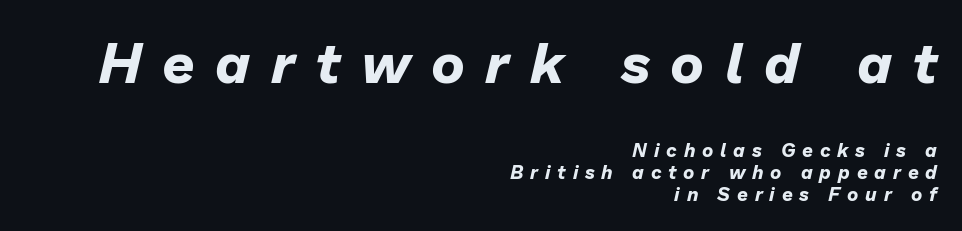
The image shows 57 px bold type, italic (leaning right); set right-aligned, line spacing 1.16x, unusually wide letter spacing (+0.36 em), not underlined; the first (top) block is 3.0x larger; low stroke contrast and a medium x-height.
